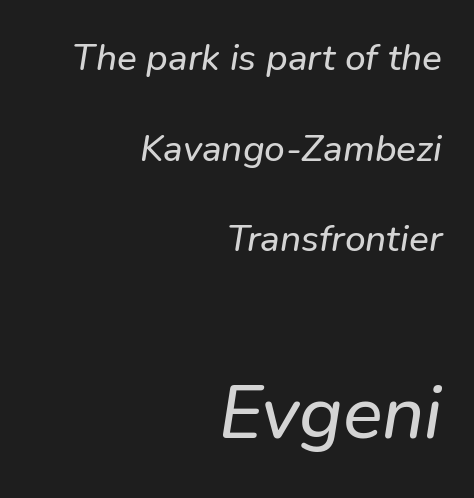
The image shows 74 px sans-serif type; set right-aligned, loose line spacing (2.45x), normal letter spacing, not underlined; the second (bottom) block is 2.0x larger; low stroke contrast and a medium x-height.
